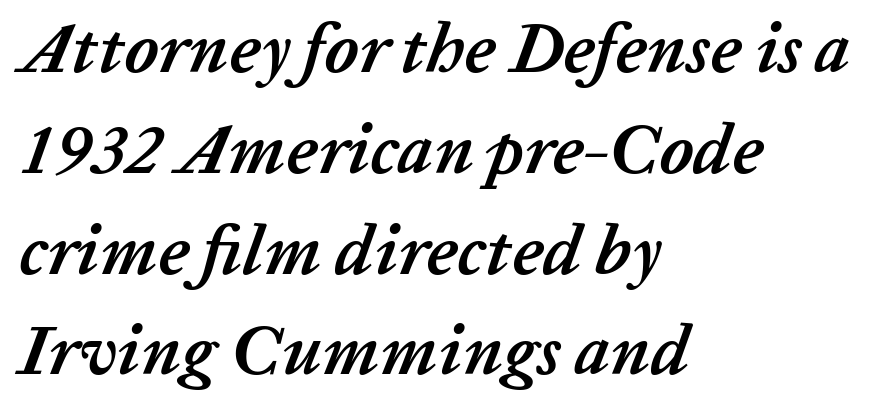
The image shows 70 px semibold type, italic (leaning right); set left-aligned, normal line spacing (1.44x), normal letter spacing, not underlined; low stroke contrast and a medium x-height.
